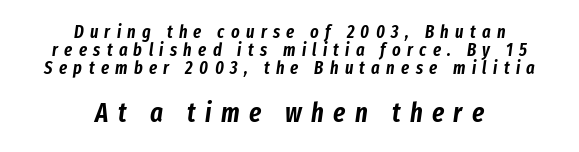
{"italic": "yes", "lean": "right", "slant_degrees": 8, "underline": "no", "align": "center", "line_spacing": "tight", "line_spacing_ratio": 0.99, "letter_spacing": "wide", "letter_spacing_em": 0.35, "larger_block": "second", "size_ratio": 1.5, "glyph_px": 27}
